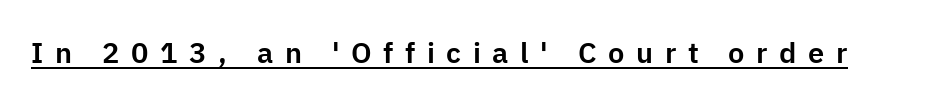
Q: Is the text italic (slanted)? A: No, it is upright.
Q: Is the typeface a serif or a sans-serif typeface? A: Sans-serif.
Q: Is the text underlined? A: Yes.
Q: Is the spacing between letters normal or unusually wide? A: Unusually wide.
Q: Width (condensed, normal, or wide)? A: Normal.
Q: Stroke contrast? A: Low.
Q: x-height? A: Medium.
Q: Monospaced? A: No.
